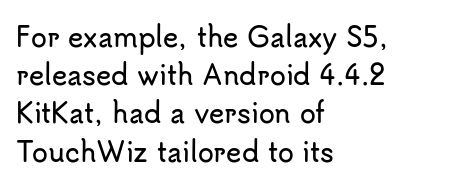
The image shows 26 px text type, upright; set left-aligned, normal line spacing (1.47x), normal letter spacing, not underlined.
